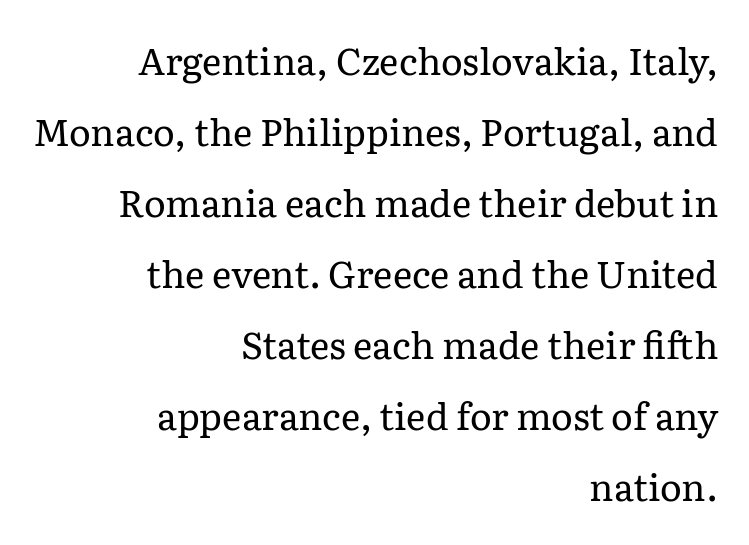
{"serif": "yes", "italic": "no", "bold": "no", "weight": "regular", "width": "normal", "stroke_contrast": "low", "x_height": "medium", "monospaced": "no", "underline": "no", "align": "right", "line_spacing": "loose", "line_spacing_ratio": 1.92, "letter_spacing": "normal", "letter_spacing_em": 0.0, "glyph_px": 37}
